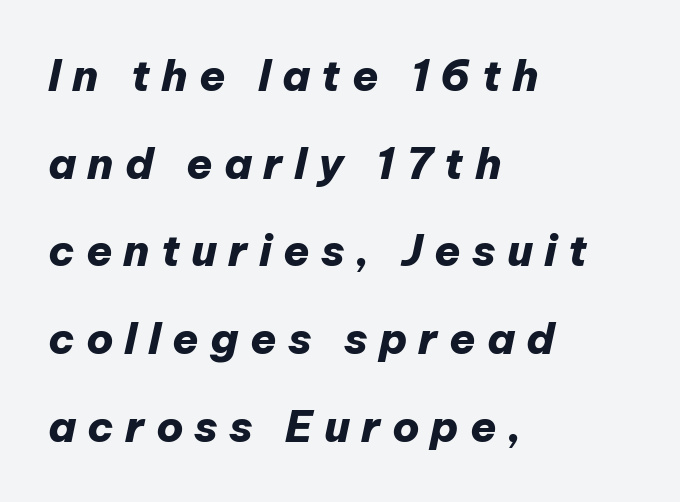
Just letters on the line, the space beneath them empty. These words are printed bold, with thick strokes throughout. A student would call this left alignment; a typographer would say flush left, rag right. Tracking here is generous; glyphs stand well apart from one another. Horizontal bands of white between lines are thick stripes. The lettering tilts uniformly, giving the passage an italic look.
